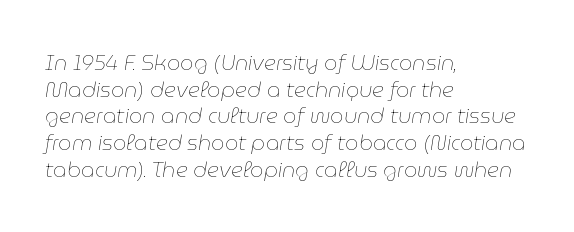
Q: Is the text bold? A: No.
Q: Is the text italic (slanted)? A: Yes, it leans right by about 9 degrees.
Q: Is the text underlined? A: No.
Q: How is the paragraph aligned? A: Left-aligned.
Q: Is the spacing between letters normal or unusually wide? A: Normal.
Q: Is the spacing between lines tight, normal or loose? A: Normal.
